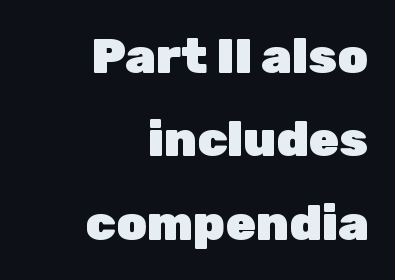
{"serif": "no", "italic": "no", "bold": "yes", "weight": "heavy", "width": "normal", "stroke_contrast": "low", "x_height": "medium", "monospaced": "no", "underline": "no", "align": "right", "line_spacing": "normal", "line_spacing_ratio": 1.7, "letter_spacing": "normal", "letter_spacing_em": 0.0, "glyph_px": 49}
